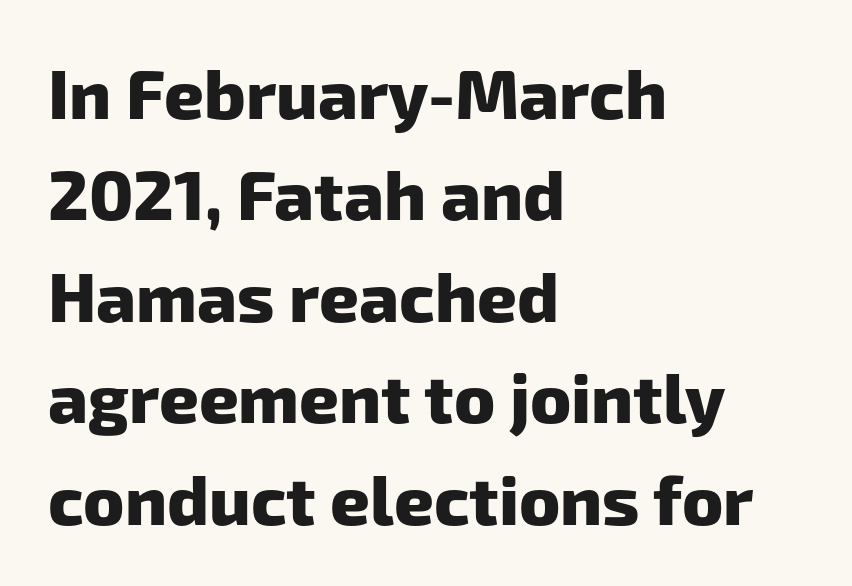
The block of text has a typical density, with ordinary space between rows. Any mark beneath the type? The region is blank. Regarding serifs, this sample does without them. The paragraph shown leans on its left margin. Tracking here is standard; glyphs follow each other at the usual distance. Note the varied advance widths — an 'i' is clearly narrower than an 'm'.
